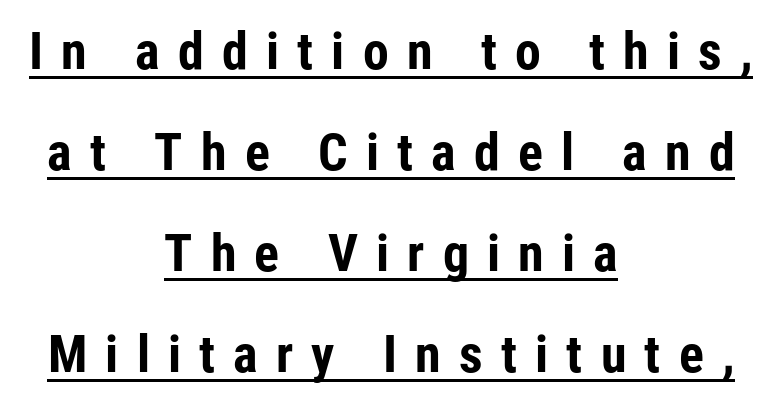
{"serif": "no", "italic": "no", "bold": "yes", "weight": "bold", "width": "condensed", "stroke_contrast": "low", "x_height": "medium", "monospaced": "no", "underline": "yes", "align": "center", "line_spacing": "loose", "line_spacing_ratio": 1.94, "letter_spacing": "wide", "letter_spacing_em": 0.35, "glyph_px": 52}
